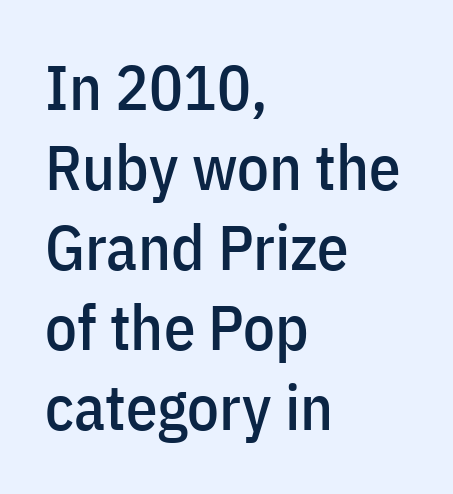
These lines keep a tight, regular rhythm from letter to letter. These lines are rendered in a variable-pitch font. Quick note: not italic, upright. The specimen omits any rule beneath the text block's lines.
